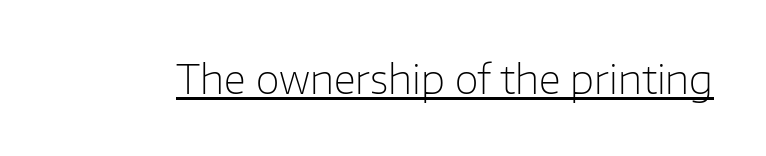
Note the varied advance widths — an 'i' is clearly narrower than an 'm'. Every stem runs plumb, perpendicular to the baseline. Emphasis is given by a line drawn under the lettering. Tracking value appears to be zero — textbook default spacing.
